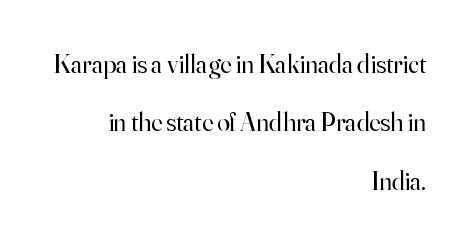
The image shows 26 px text type, upright; set right-aligned, loose line spacing (2.25x), normal letter spacing, not underlined.
